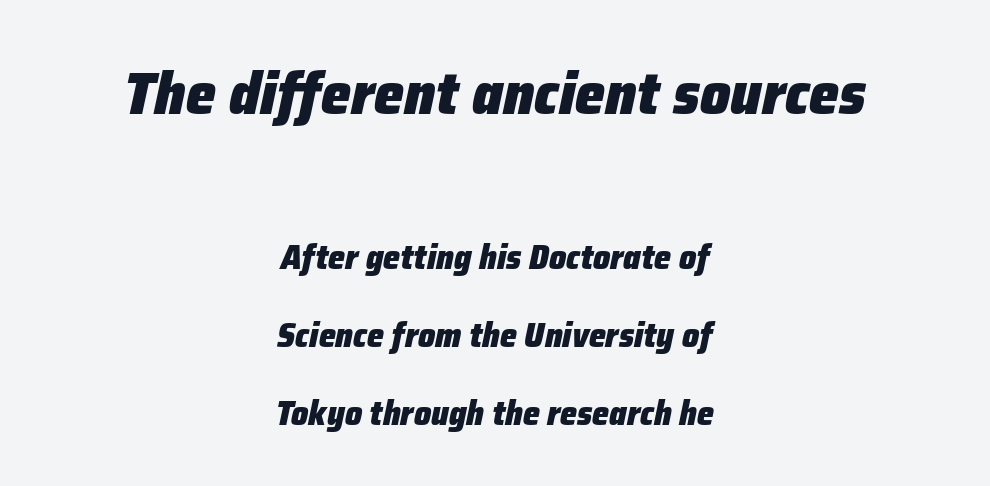
The face used here is rendered with its standard letterfit. Stroke thickness is high; the sample reads as a true bold. You get the large type first, then a drop to smaller type. If you drew a line through each stem, it would be angled.
